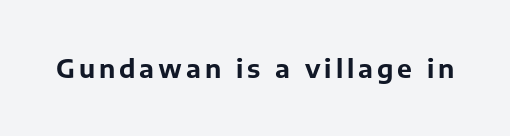
{"italic": "no", "bold": "yes", "underline": "no", "glyph_px": 25}
